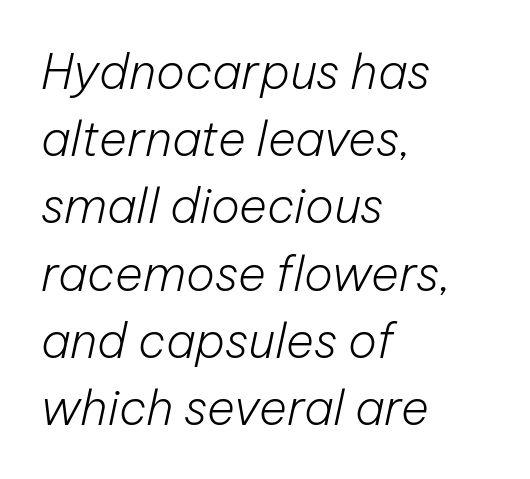
{"italic": "yes", "lean": "right", "slant_degrees": 12, "bold": "no", "weight": "light", "width": "normal", "stroke_contrast": "low", "x_height": "medium", "monospaced": "no", "underline": "no", "align": "left", "line_spacing": "normal", "line_spacing_ratio": 1.4, "letter_spacing": "normal", "letter_spacing_em": 0.0, "glyph_px": 48}
